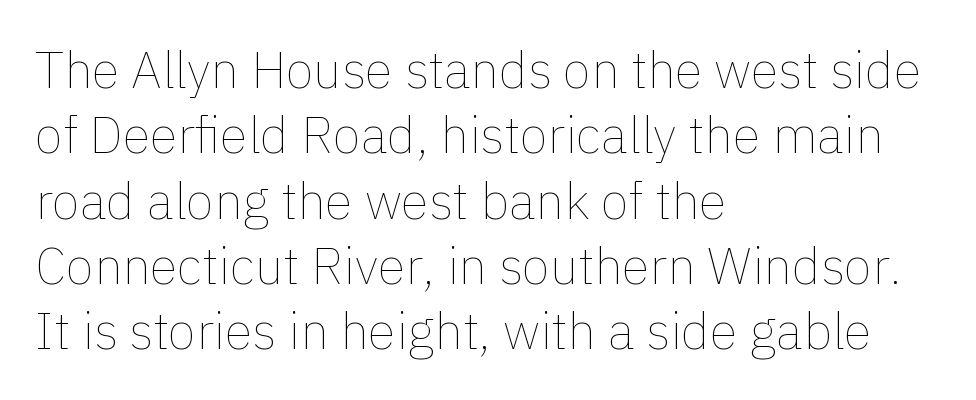
Is there any slant? The stems are plumb. Descenders are the only things crossing below the line. The font sits on the lighter half of the weight spectrum, regular included. The face used here is proportionally spaced, like ordinary book or web type.
